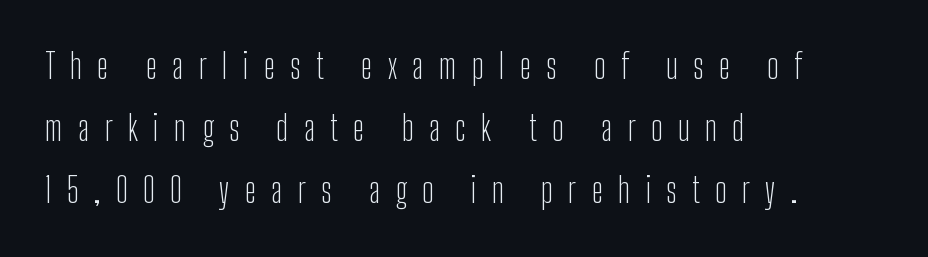
Q: Is the text bold? A: No.
Q: Is the text italic (slanted)? A: No, it is upright.
Q: Is the typeface a serif or a sans-serif typeface? A: Sans-serif.
Q: Is the text underlined? A: No.
Q: How is the paragraph aligned? A: Left-aligned.
Q: Is the spacing between letters normal or unusually wide? A: Unusually wide.
Q: Width (condensed, normal, or wide)? A: Condensed.
Q: Stroke contrast? A: Low.
Q: x-height? A: Medium.
Q: Monospaced? A: No.
